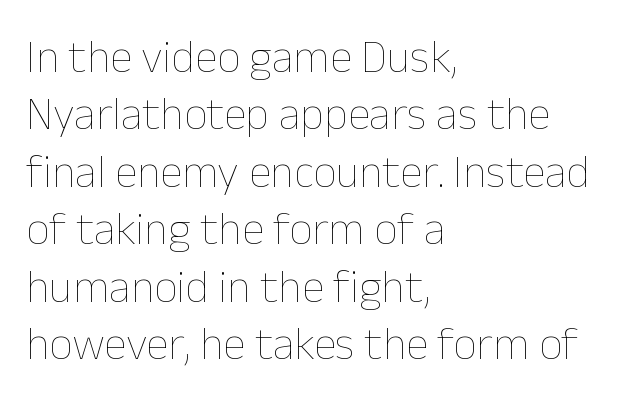
{"italic": "no", "bold": "no", "weight": "thin", "width": "normal", "stroke_contrast": "low", "x_height": "medium", "monospaced": "no", "underline": "no", "align": "left", "line_spacing": "normal", "line_spacing_ratio": 1.25, "letter_spacing": "normal", "letter_spacing_em": 0.0, "glyph_px": 46}
